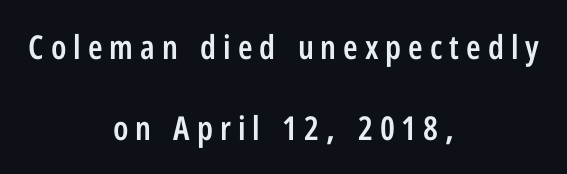
The image shows 33 px semibold, condensed sans-serif type, upright; set centered, loose line spacing (2.46x), unusually wide letter spacing (+0.21 em), not underlined; low stroke contrast and a medium x-height.
